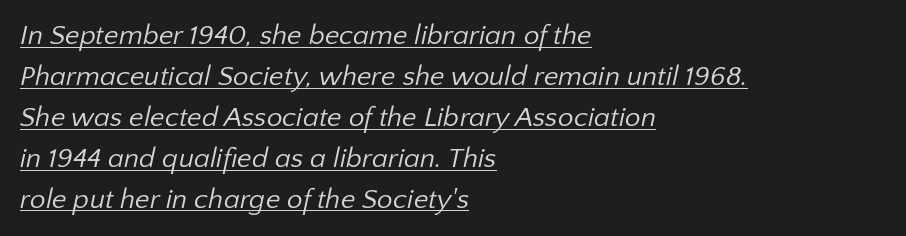
{"serif": "no", "bold": "no", "weight": "regular", "width": "normal", "stroke_contrast": "low", "x_height": "medium", "monospaced": "no", "underline": "yes", "align": "left", "line_spacing": "normal", "line_spacing_ratio": 1.46, "letter_spacing": "normal", "letter_spacing_em": 0.0, "glyph_px": 28}
